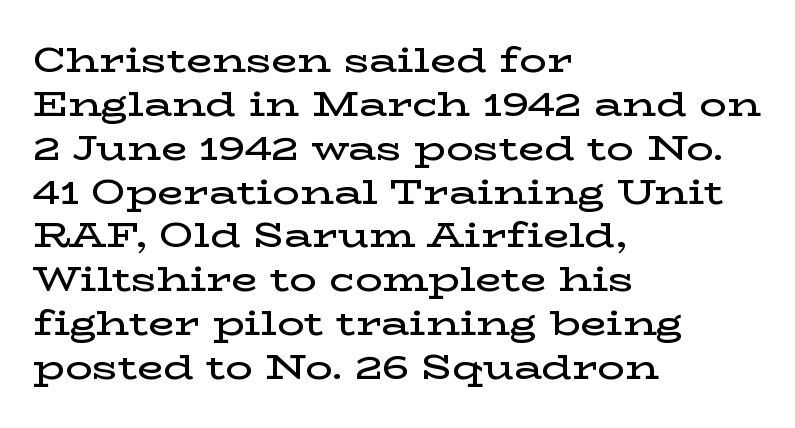
The image shows 34 px semibold, wide serif type, upright; set left-aligned, normal line spacing (1.29x), normal letter spacing, not underlined; low stroke contrast and a medium x-height.
